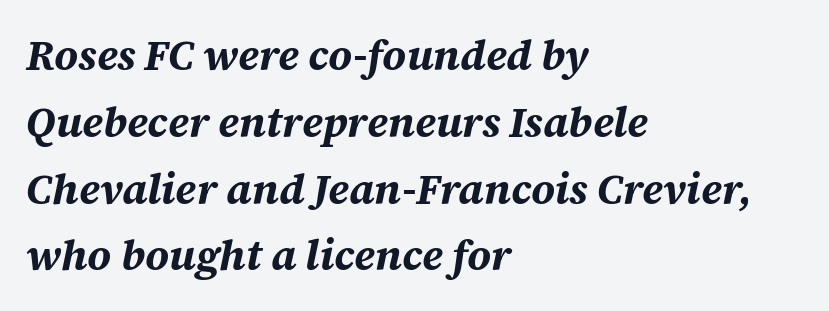
{"italic": "yes", "lean": "right", "slant_degrees": 12, "bold": "yes", "weight": "bold", "width": "normal", "stroke_contrast": "medium", "x_height": "large", "monospaced": "no", "underline": "no", "align": "left", "line_spacing": "normal", "line_spacing_ratio": 1.59, "letter_spacing": "normal", "letter_spacing_em": 0.0, "glyph_px": 42}
